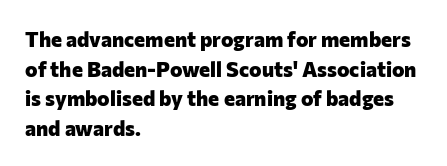
The image shows 21 px bold type, upright; set left-aligned, normal line spacing (1.41x), normal letter spacing, not underlined.
